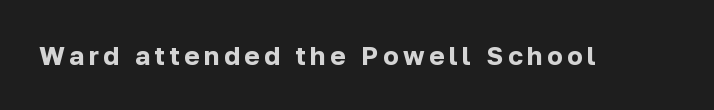
{"italic": "no", "bold": "yes", "underline": "no", "glyph_px": 26}
